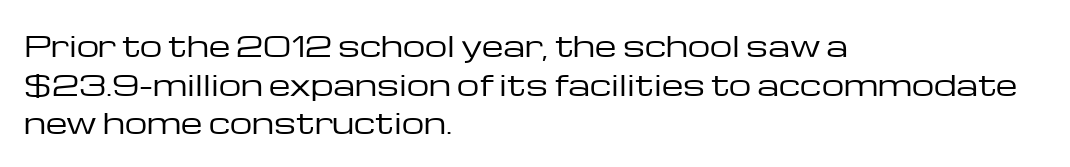
Q: Is the text bold? A: No.
Q: Is the text italic (slanted)? A: No, it is upright.
Q: Is the typeface a serif or a sans-serif typeface? A: Sans-serif.
Q: Is the text underlined? A: No.
Q: How is the paragraph aligned? A: Left-aligned.
Q: Is the spacing between letters normal or unusually wide? A: Normal.
Q: Is the spacing between lines tight, normal or loose? A: Normal.
Q: Width (condensed, normal, or wide)? A: Wide.
Q: Stroke contrast? A: Low.
Q: x-height? A: Medium.
Q: Monospaced? A: No.
